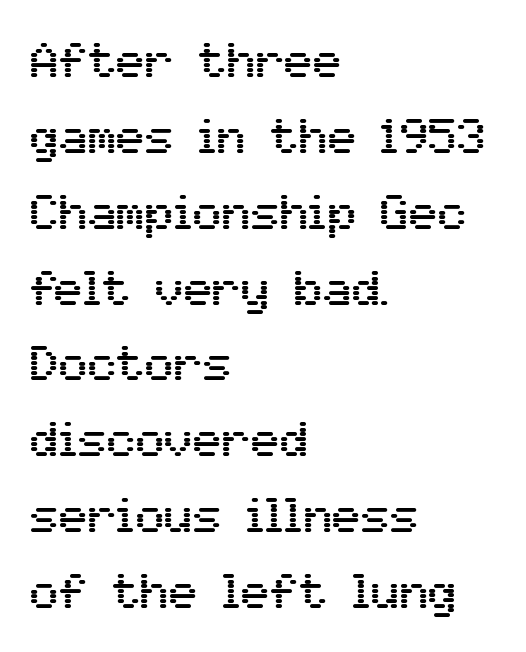
Q: Is the text italic (slanted)? A: No, it is upright.
Q: Is the typeface a serif or a sans-serif typeface? A: Sans-serif.
Q: Is the text underlined? A: No.
Q: How is the paragraph aligned? A: Left-aligned.
Q: Is the spacing between letters normal or unusually wide? A: Normal.
Q: Is the spacing between lines tight, normal or loose? A: Normal.
Q: Width (condensed, normal, or wide)? A: Normal.
Q: Stroke contrast? A: Medium.
Q: x-height? A: Medium.
Q: Monospaced? A: No.
